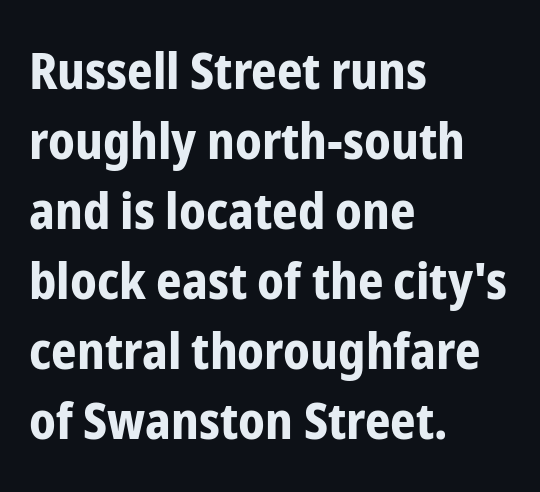
{"serif": "no", "italic": "no", "bold": "yes", "weight": "bold", "width": "condensed", "stroke_contrast": "low", "x_height": "medium", "monospaced": "no", "underline": "no", "align": "left", "line_spacing": "normal", "line_spacing_ratio": 1.4, "letter_spacing": "normal", "letter_spacing_em": 0.0, "glyph_px": 50}
